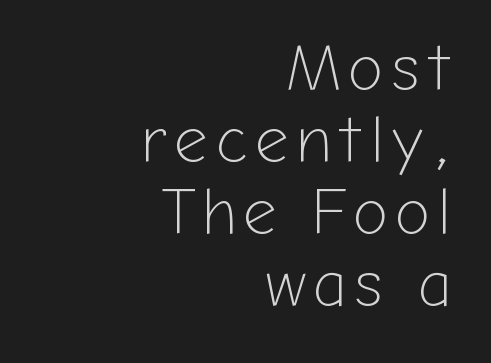
Italic? Not at all — the glyphs are vertical. To sum up the face: it is a sans, with no serifs. Do the characters align in a grid? No, the font is proportional. Stroke mass is kept to a normal reading level or below. Check under the words: just untouched page.
